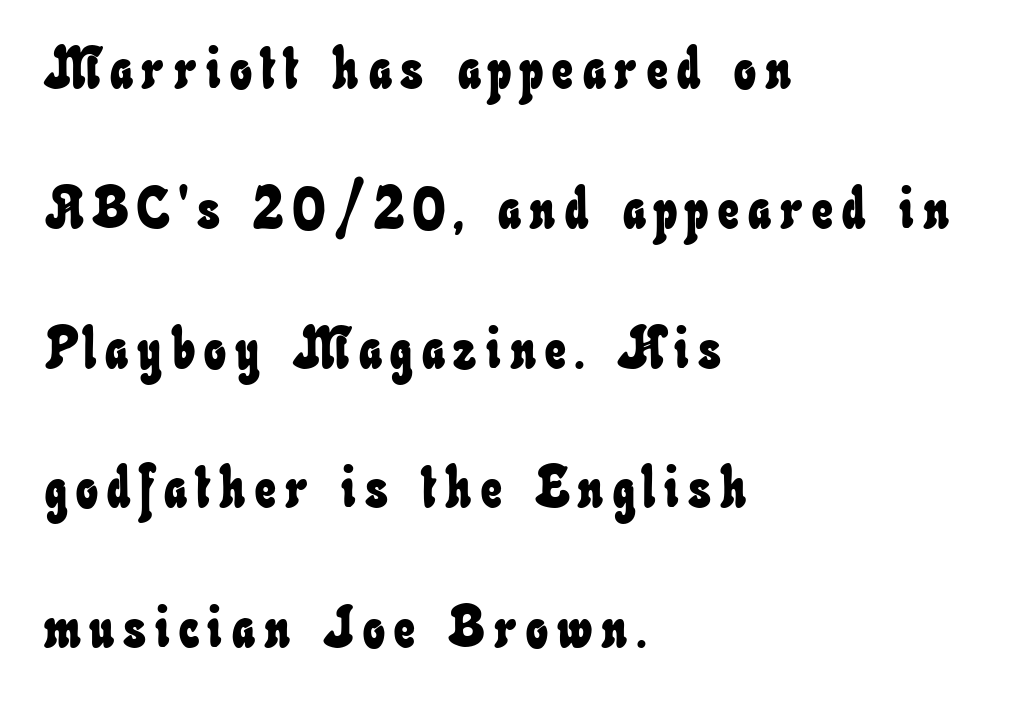
{"width": "condensed", "stroke_contrast": "low", "x_height": "small", "monospaced": "no", "underline": "no", "align": "left", "line_spacing": "loose", "line_spacing_ratio": 2.41, "glyph_px": 58}
